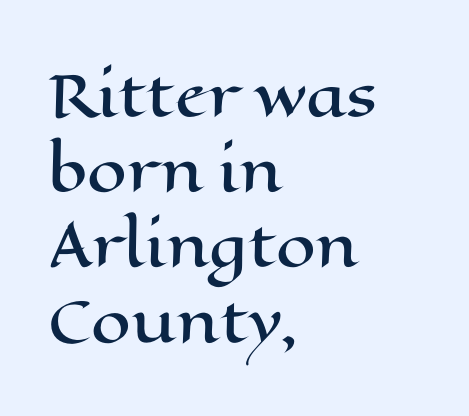
The axis of the letterforms is exactly vertical. Spacing verdict: proportional, widths tailored to each character. Evenly set lines give the paragraph a standard silhouette. Inter-character spacing is left at the font's built-in metrics. Check the space under the baseline: it is left empty.
